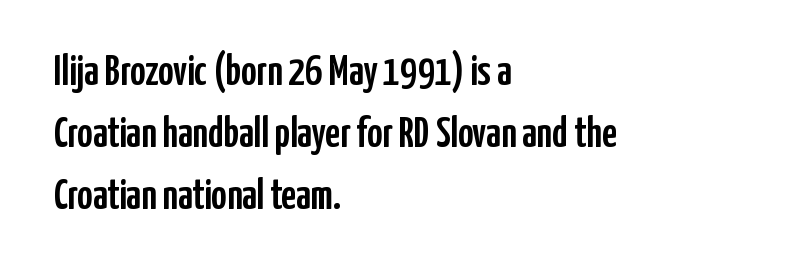
{"serif": "no", "italic": "no", "width": "condensed", "stroke_contrast": "low", "x_height": "medium", "monospaced": "no", "underline": "no", "align": "left", "line_spacing": "normal", "line_spacing_ratio": 1.48, "letter_spacing": "normal", "letter_spacing_em": 0.0, "glyph_px": 42}
